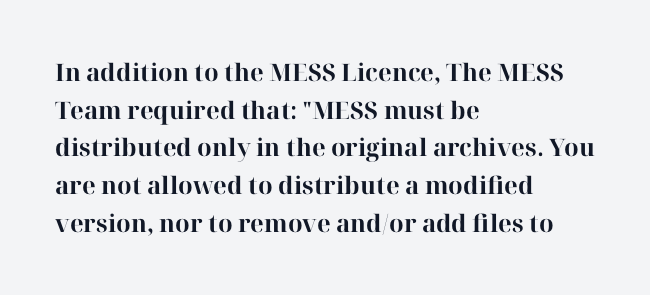
The image shows 24 px bold type, upright; set left-aligned, normal line spacing (1.57x), normal letter spacing, not underlined.
